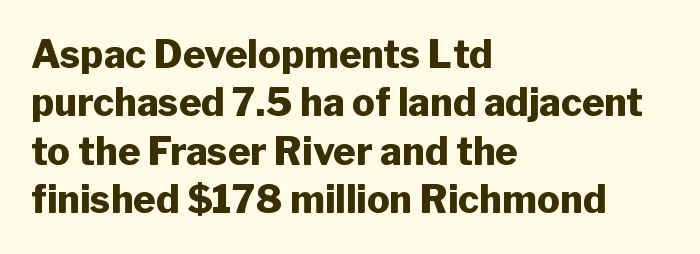
The image shows 38 px heavy sans-serif type, upright; set left-aligned, normal line spacing (1.27x), normal letter spacing, not underlined; low stroke contrast and a medium x-height.
